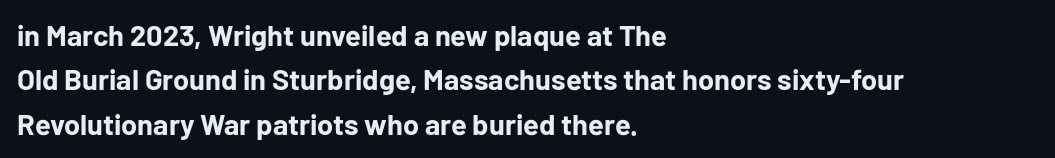
The passage shown is typed in a proportional face where columns would drift. Check where the strokes stop: nothing finishes them off — pure sans. Horizontal alignment here is leftward, the default for most running prose. Rule under the text: the space is simply empty. You'd pick this weight for a headline — it's a proper bold. Horizontal bands of white between lines are of average thickness.
